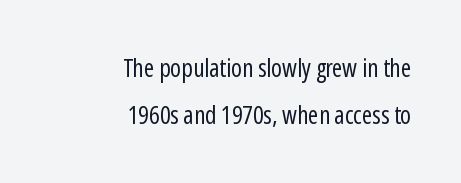
Weight class: somewhere from thin through regular. The paragraph shown leans on its right margin. Does the lettering tilt? It doesn't — this is upright. Letters rest on an invisible, unmarked baseline. Quick note: interline space is abundant.
